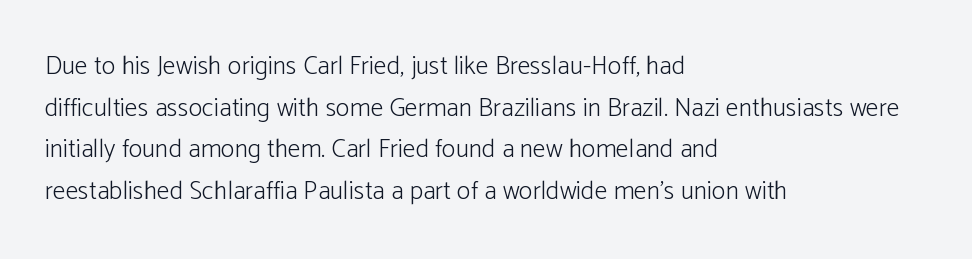
Rule under the text: the space is simply empty. One-word summary of the alignment: left. Stroke thickness stays within the range of a standard reading face or lighter. Rows of type keep a routine distance in the vertical direction. Ascenders rise straight up at ninety degrees. The tracking reads as untouched default to a designer's eye.
